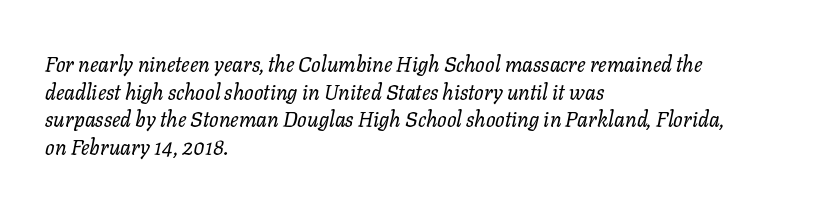
This rendering leaves character spacing at its baseline value. Glance below the letters and you will spot only blank space. Each line starts at the same left margin while the right side varies. Ink coverage per letter is moderate at most.
